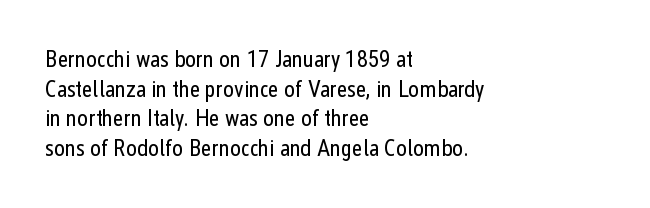
The image shows 23 px text type, upright; set left-aligned, normal line spacing (1.29x), normal letter spacing, not underlined.
